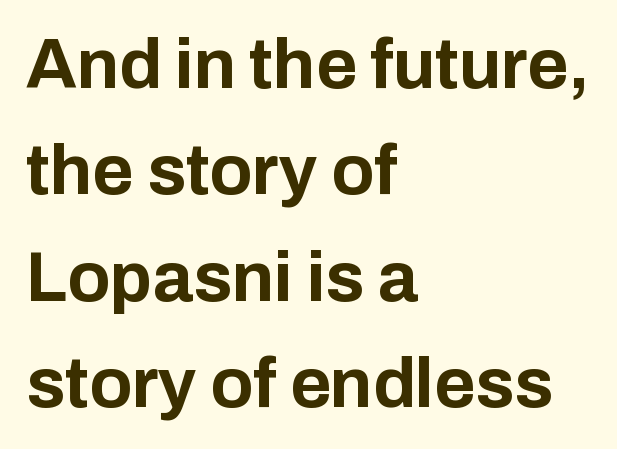
{"serif": "no", "italic": "no", "bold": "yes", "weight": "bold", "width": "normal", "stroke_contrast": "low", "x_height": "medium", "monospaced": "no", "underline": "no", "align": "left", "line_spacing": "normal", "line_spacing_ratio": 1.52, "letter_spacing": "normal", "letter_spacing_em": 0.0, "glyph_px": 70}
